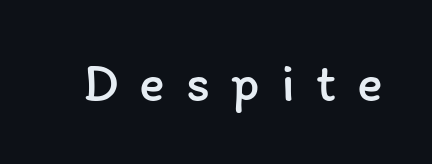
{"italic": "no", "bold": "no", "weight": "regular", "width": "normal", "stroke_contrast": "low", "x_height": "medium", "monospaced": "no", "underline": "no", "letter_spacing": "wide", "letter_spacing_em": 0.39, "glyph_px": 54}
